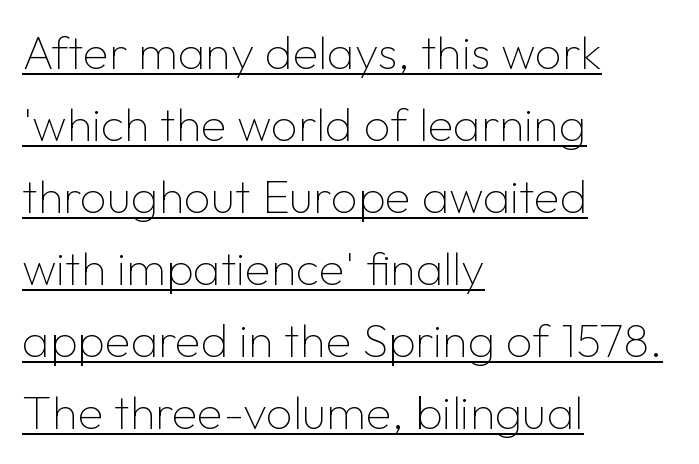
The image shows 47 px thin sans-serif type, upright; set left-aligned, normal line spacing (1.53x), normal letter spacing, underlined; low stroke contrast and a medium x-height.
